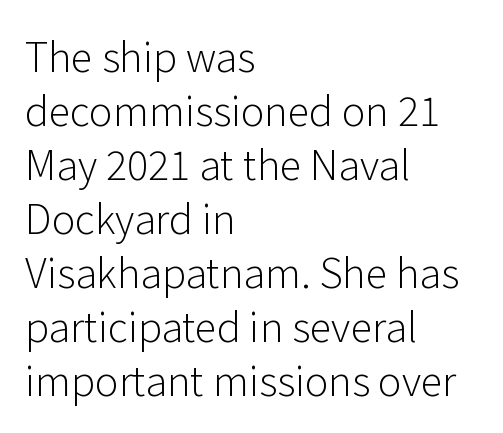
Varying glyph widths throughout — classic text-font behaviour. Unlike italic type, these characters show no tilt at all. Nothing unusual about the tracking: characters are spaced as the font intends. Letters have the restrained weight of plain body copy at most. This rendering employs a face without finishing strokes, i.e., a sans-serif.
